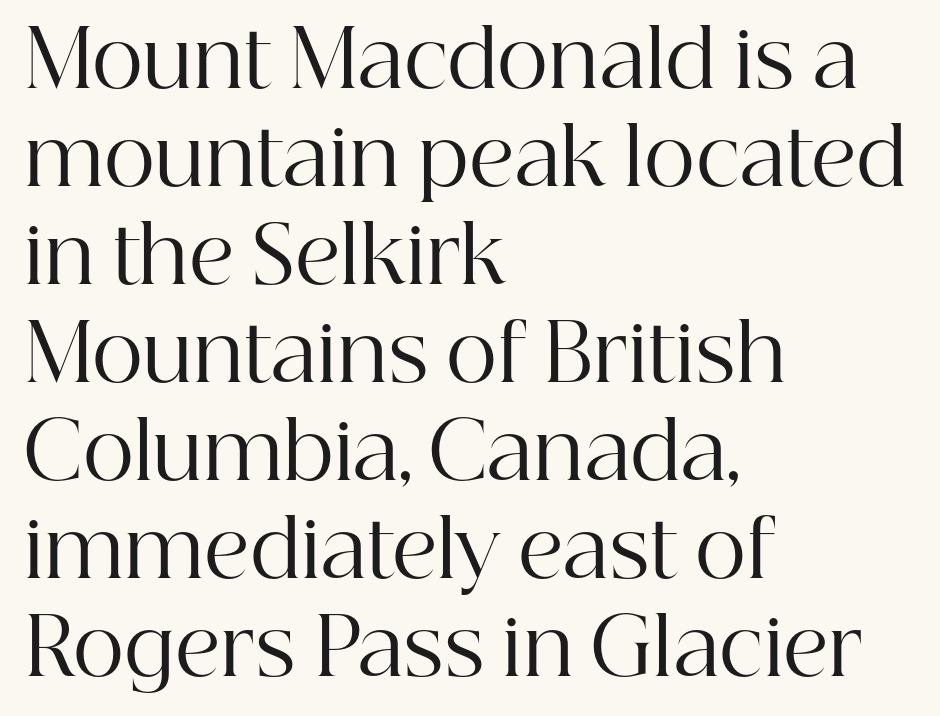
Q: Is the text bold? A: No.
Q: Is the text italic (slanted)? A: No, it is upright.
Q: Is the typeface a serif or a sans-serif typeface? A: Serif.
Q: Is the text underlined? A: No.
Q: How is the paragraph aligned? A: Left-aligned.
Q: Is the spacing between letters normal or unusually wide? A: Normal.
Q: Width (condensed, normal, or wide)? A: Normal.
Q: Stroke contrast? A: High.
Q: x-height? A: Medium.
Q: Monospaced? A: No.
